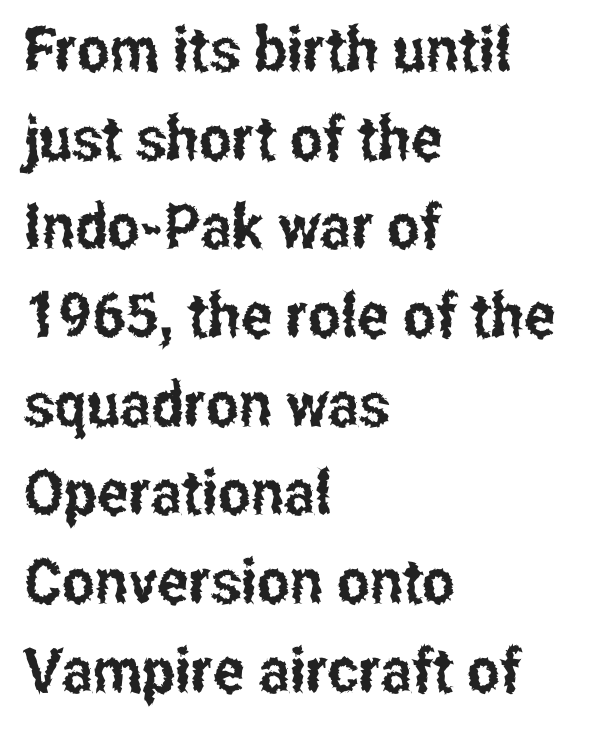
{"serif": "no", "italic": "no", "width": "condensed", "stroke_contrast": "low", "x_height": "medium", "monospaced": "no", "underline": "no", "align": "left", "line_spacing": "normal", "line_spacing_ratio": 1.43, "letter_spacing": "normal", "letter_spacing_em": 0.0, "glyph_px": 62}
